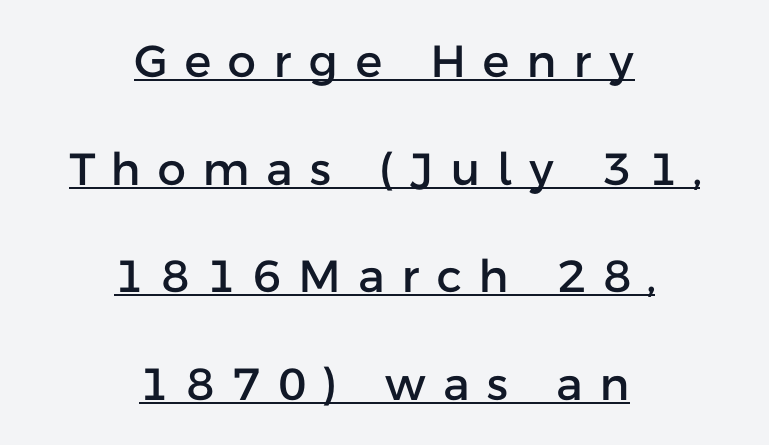
{"serif": "no", "italic": "no", "width": "normal", "stroke_contrast": "low", "x_height": "medium", "monospaced": "no", "underline": "yes", "align": "center", "line_spacing": "loose", "line_spacing_ratio": 2.39, "letter_spacing": "wide", "letter_spacing_em": 0.39, "glyph_px": 45}
